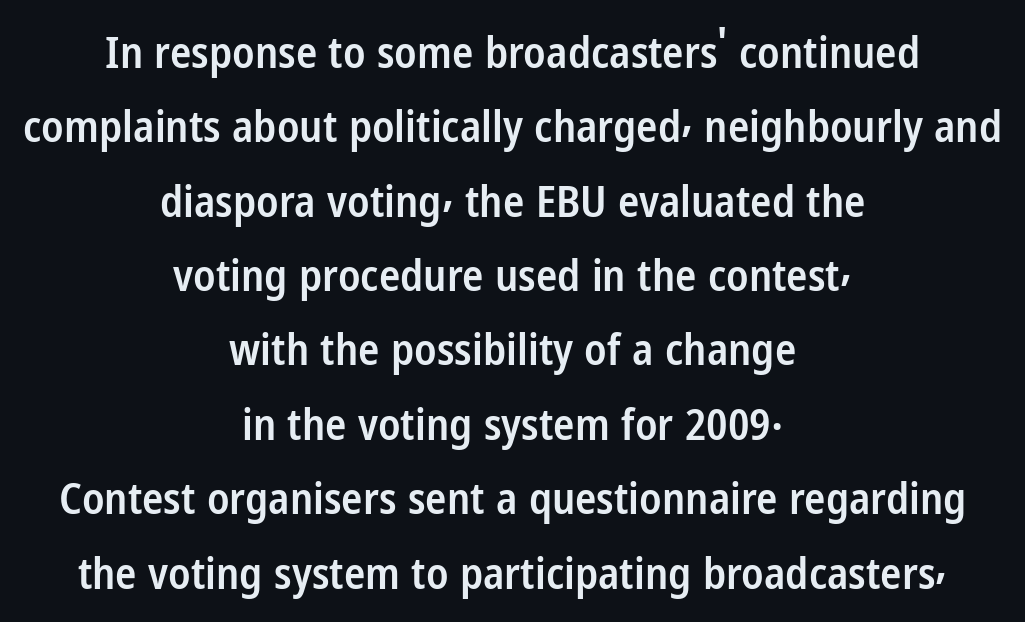
Q: Is the text bold? A: Semi-bold.
Q: Is the text italic (slanted)? A: No, it is upright.
Q: Is the typeface a serif or a sans-serif typeface? A: Sans-serif.
Q: Is the text underlined? A: No.
Q: How is the paragraph aligned? A: Centered.
Q: Is the spacing between letters normal or unusually wide? A: Normal.
Q: Is the spacing between lines tight, normal or loose? A: Normal.
Q: Width (condensed, normal, or wide)? A: Condensed.
Q: Stroke contrast? A: Low.
Q: x-height? A: Medium.
Q: Monospaced? A: No.
